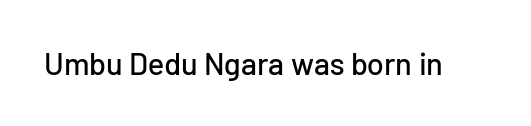
The image shows 31 px sans-serif type, upright; set normal letter spacing, not underlined; low stroke contrast and a medium x-height.
